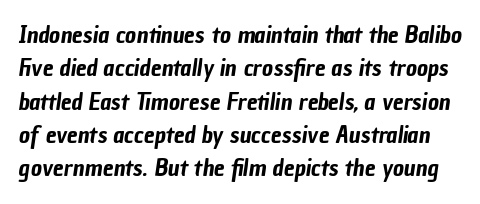
The line texture is even and compact thanks to regular tracking. Clear beneath every line of the passage. The rendering uses a moderate line-height, typical for paragraphs.
